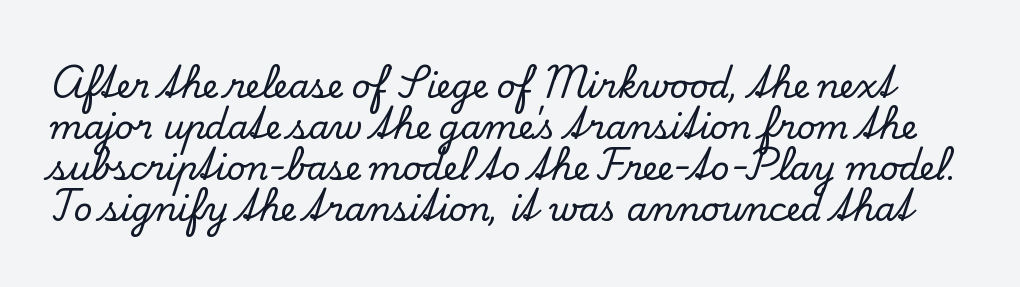
The image shows 33 px serif type; set line spacing 1.24x, normal letter spacing, not underlined; low stroke contrast and a small x-height.
